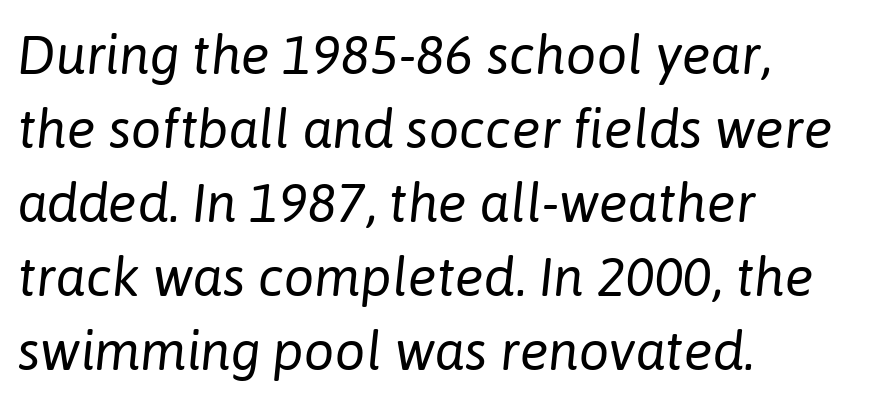
The font sits on the lighter half of the weight spectrum, regular included. Type without underlining. Each letter keeps its own natural width here, so spacing adapts to shape. You could call the tracking neutral — neither tight nor loose. Is the type slanted? Yes — the strokes lean at a clear angle.
